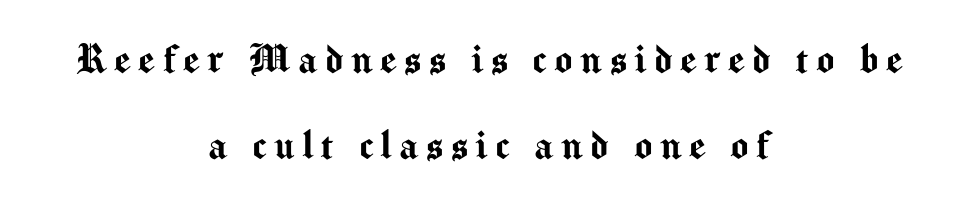
The image shows 47 px sans-serif type, upright; set centered, line spacing 1.84x, not underlined; medium stroke contrast and a medium x-height.
